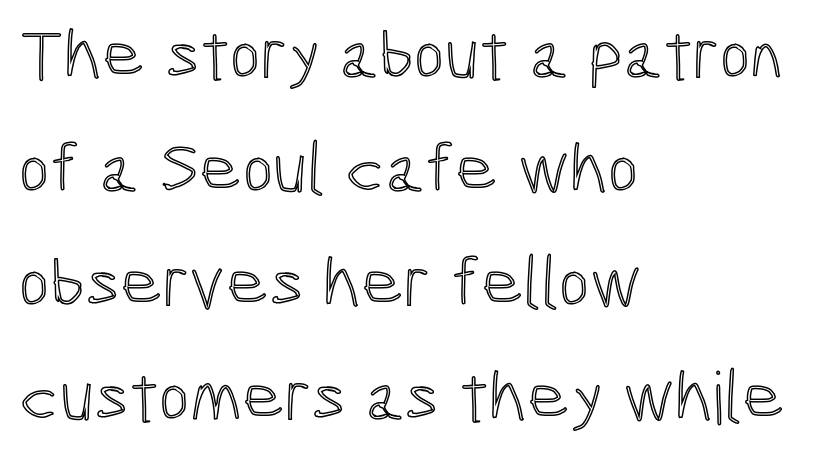
The image shows 73 px condensed type, upright; set left-aligned, normal line spacing (1.56x), normal letter spacing, not underlined; a medium x-height.
